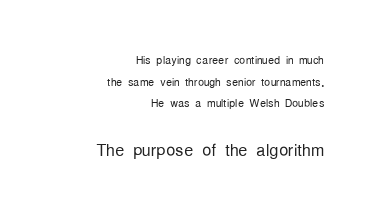
{"italic": "no", "bold": "no", "underline": "no", "align": "right", "line_spacing": "normal", "line_spacing_ratio": 1.45, "letter_spacing": "normal", "letter_spacing_em": 0.0, "larger_block": "second", "size_ratio": 1.53, "glyph_px": 23}
